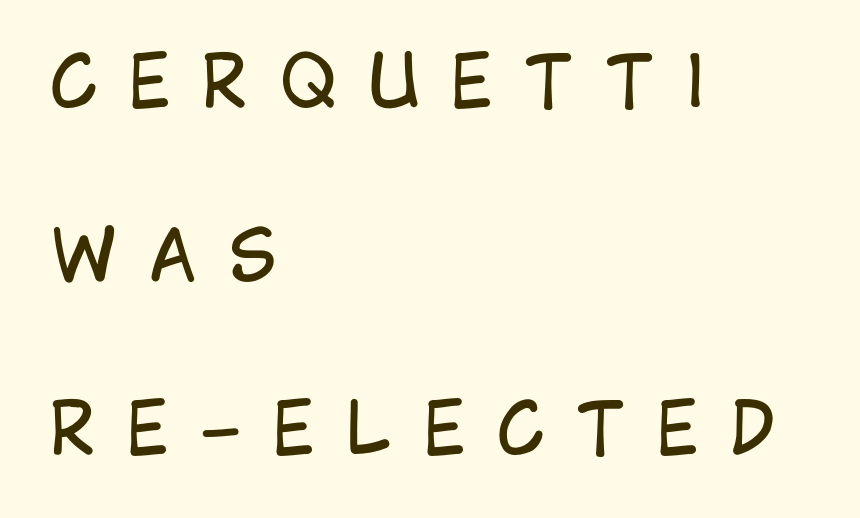
Q: Is the text bold? A: No.
Q: Is the text italic (slanted)? A: No, it is upright.
Q: Is the typeface a serif or a sans-serif typeface? A: Sans-serif.
Q: Is the text underlined? A: No.
Q: How is the paragraph aligned? A: Left-aligned.
Q: Is the spacing between letters normal or unusually wide? A: Unusually wide.
Q: Is the spacing between lines tight, normal or loose? A: Loose.
Q: Width (condensed, normal, or wide)? A: Condensed.
Q: Stroke contrast? A: Low.
Q: x-height? A: Large.
Q: Monospaced? A: No.
